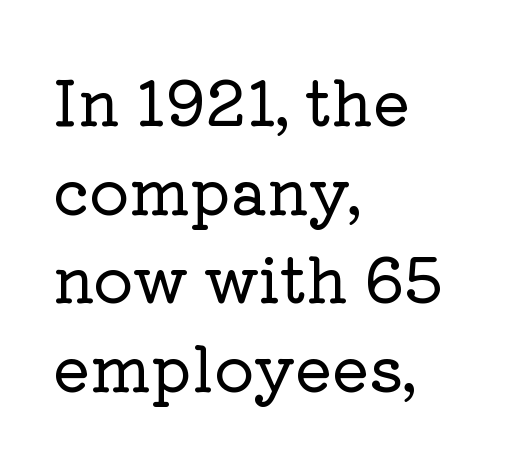
Each row of text sits above clean, open space. A student would call this left alignment; a typographer would say flush left, rag right. The rows are spaced the way most documents space them. Looks like regular typesetting: each glyph gets only the width it needs.
